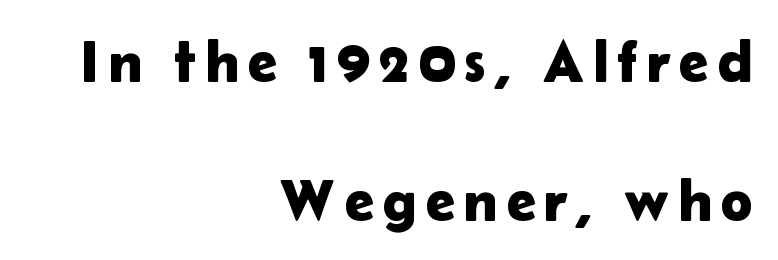
Q: Is the text italic (slanted)? A: No, it is upright.
Q: Is the typeface a serif or a sans-serif typeface? A: Sans-serif.
Q: Is the text underlined? A: No.
Q: How is the paragraph aligned? A: Right-aligned.
Q: Is the spacing between lines tight, normal or loose? A: Loose.
Q: Width (condensed, normal, or wide)? A: Normal.
Q: Stroke contrast? A: Low.
Q: x-height? A: Medium.
Q: Monospaced? A: No.
